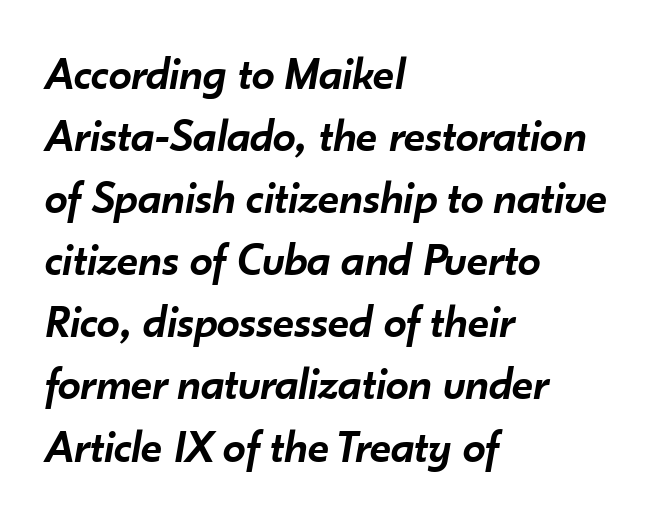
The strip under each line holds only bare page. Short and long lines alike share a common starting point at left. The font is running at a semibold setting, under full bold. Character widths vary here, with narrow letters taking less room than wide ones. Students, note that the glyphs here touch the page at normal intervals. In terms of posture, this sample is oblique.
